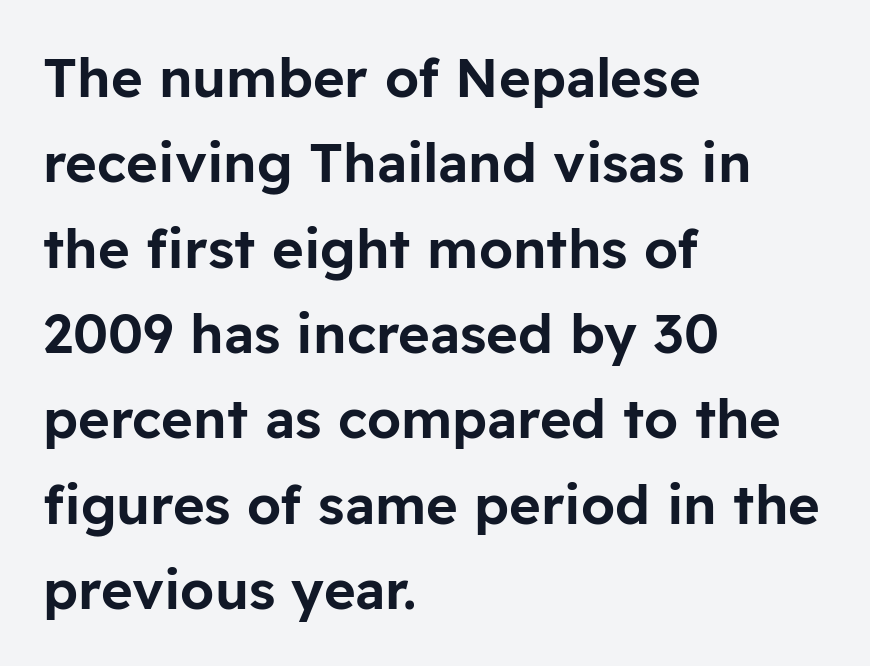
Q: Is the text italic (slanted)? A: No, it is upright.
Q: Is the typeface a serif or a sans-serif typeface? A: Sans-serif.
Q: Is the text underlined? A: No.
Q: How is the paragraph aligned? A: Left-aligned.
Q: Is the spacing between letters normal or unusually wide? A: Normal.
Q: Is the spacing between lines tight, normal or loose? A: Normal.
Q: Width (condensed, normal, or wide)? A: Normal.
Q: Stroke contrast? A: Low.
Q: x-height? A: Medium.
Q: Monospaced? A: No.
